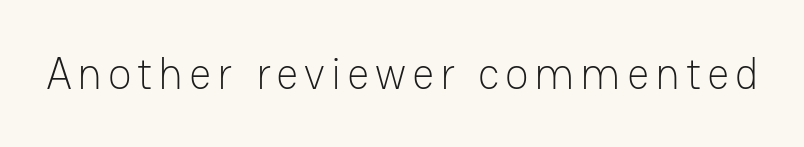
The image shows 44 px light sans-serif type, upright; set not underlined; low stroke contrast and a medium x-height.
